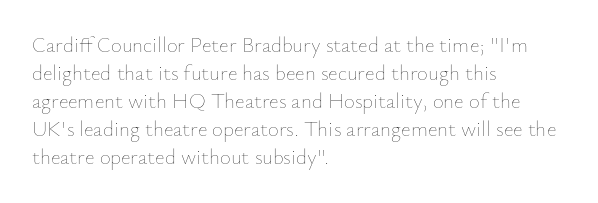
The image shows 21 px text type, upright; set left-aligned, normal line spacing (1.33x), normal letter spacing, not underlined.
